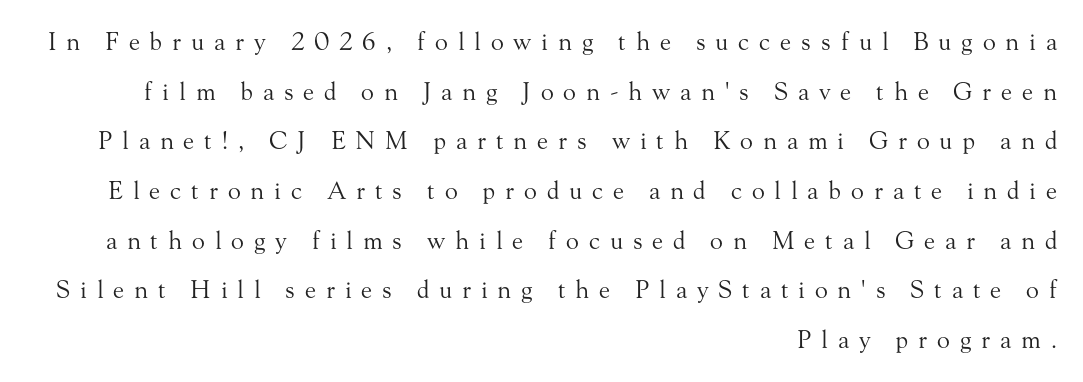
The horizontal fit of the characters is loose and conspicuously gappy. The rendering anchors every line to the right-hand side. Italic? Not at all — the glyphs are vertical. The foot of each line stays bare and open.
